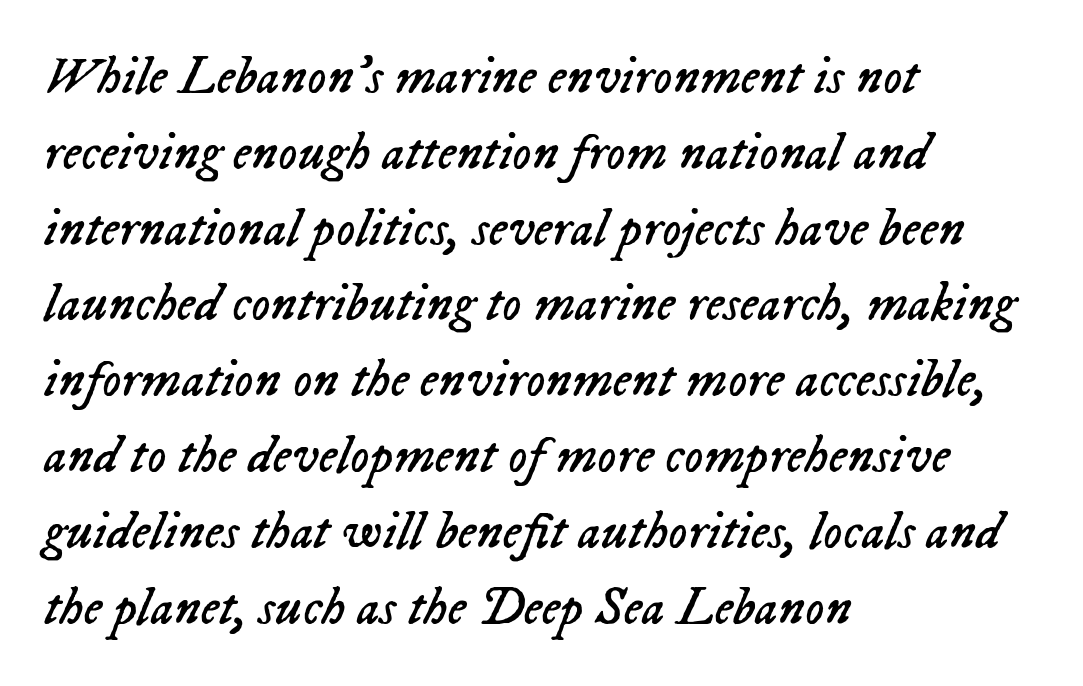
Q: Is the text bold? A: No.
Q: Is the text italic (slanted)? A: Yes, it leans right by about 23 degrees.
Q: Is the text underlined? A: No.
Q: How is the paragraph aligned? A: Left-aligned.
Q: Is the spacing between letters normal or unusually wide? A: Normal.
Q: Is the spacing between lines tight, normal or loose? A: Normal.
Q: Width (condensed, normal, or wide)? A: Normal.
Q: Stroke contrast? A: Low.
Q: x-height? A: Medium.
Q: Monospaced? A: No.
